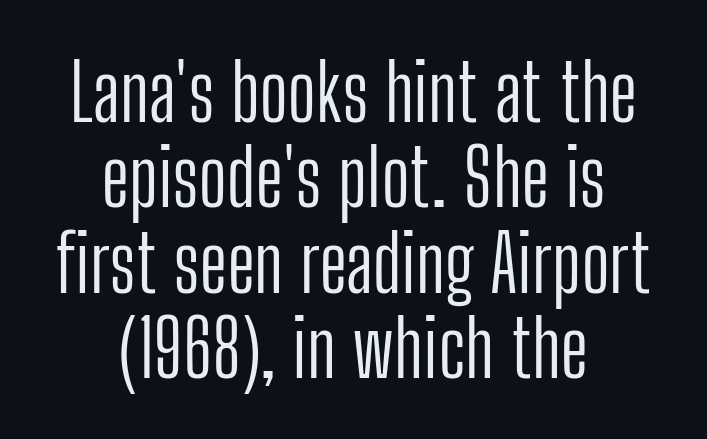
Q: Is the text bold? A: No.
Q: Is the text italic (slanted)? A: No, it is upright.
Q: Is the typeface a serif or a sans-serif typeface? A: Sans-serif.
Q: Is the text underlined? A: No.
Q: How is the paragraph aligned? A: Centered.
Q: Is the spacing between letters normal or unusually wide? A: Normal.
Q: Is the spacing between lines tight, normal or loose? A: Tight.
Q: Width (condensed, normal, or wide)? A: Condensed.
Q: Stroke contrast? A: Low.
Q: x-height? A: Medium.
Q: Monospaced? A: No.
